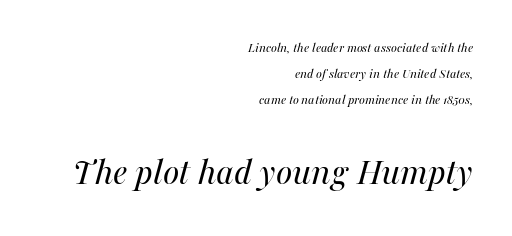
Q: Is the text bold? A: No.
Q: Is the text italic (slanted)? A: Yes, it leans right by about 16 degrees.
Q: Is the text underlined? A: No.
Q: How is the paragraph aligned? A: Right-aligned.
Q: Is the spacing between letters normal or unusually wide? A: Normal.
Q: Which block of text is set in a larger size, the first (top) or the second (bottom)? A: The second (bottom) one.
Q: Width (condensed, normal, or wide)? A: Normal.
Q: Stroke contrast? A: Medium.
Q: x-height? A: Medium.
Q: Monospaced? A: No.
